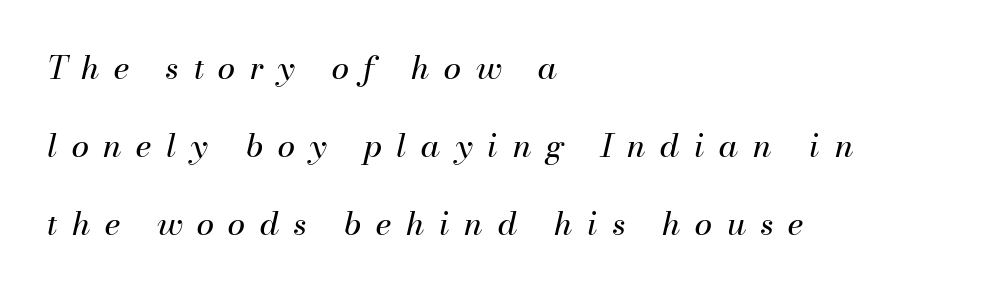
Is this a fixed-width face? No — the glyphs have proportional, varying widths. A bare baseline throughout the passage. The leading is generous, giving the passage an open texture. The text block is weighted toward the left margin, trailing off unevenly rightward. Tall strokes in this sample are angled rather than plumb.
